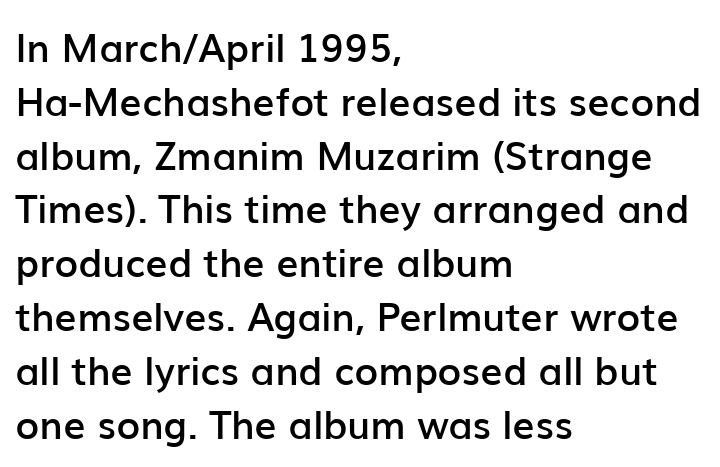
Q: Is the text bold? A: Semi-bold.
Q: Is the text italic (slanted)? A: No, it is upright.
Q: Is the typeface a serif or a sans-serif typeface? A: Sans-serif.
Q: Is the text underlined? A: No.
Q: How is the paragraph aligned? A: Left-aligned.
Q: Is the spacing between letters normal or unusually wide? A: Normal.
Q: Is the spacing between lines tight, normal or loose? A: Normal.
Q: Width (condensed, normal, or wide)? A: Normal.
Q: Stroke contrast? A: Low.
Q: x-height? A: Medium.
Q: Monospaced? A: No.
